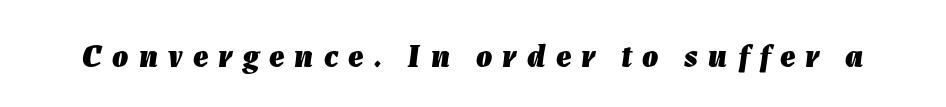
Rule under the text: the space is simply empty. The passage shown is typed in a proportional face where columns would drift. Notice how the stems are inclined rather than vertical — that's the hallmark of italics. Characters follow at a spacing far wider than the type designer built in. Stroke thickness is high; the sample reads as a true bold.
